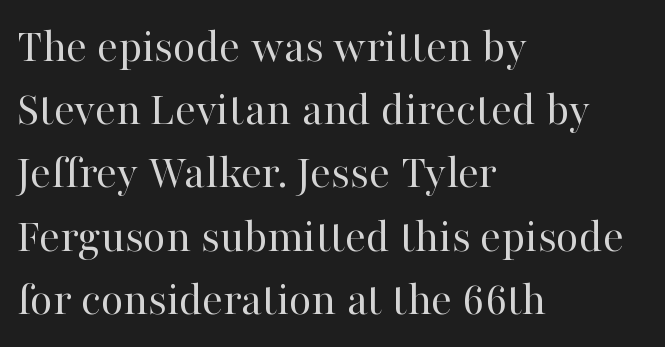
Check under the words: just untouched page. The passage shown is typed in a proportional face where columns would drift. Does the copy run flush right? No — it runs flush left. A typesetter would mark this as roman, not italic.
